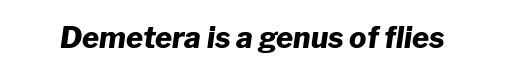
Q: Is the text bold? A: Yes.
Q: Is the text italic (slanted)? A: Yes, it leans right by about 8 degrees.
Q: Is the text underlined? A: No.
Q: Is the spacing between letters normal or unusually wide? A: Normal.
Q: Width (condensed, normal, or wide)? A: Normal.
Q: Stroke contrast? A: Low.
Q: x-height? A: Medium.
Q: Monospaced? A: No.
